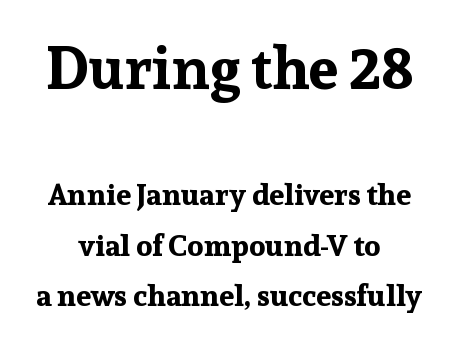
Q: Is the text bold? A: Yes.
Q: Is the text italic (slanted)? A: No, it is upright.
Q: Is the typeface a serif or a sans-serif typeface? A: Serif.
Q: Is the text underlined? A: No.
Q: Is the spacing between letters normal or unusually wide? A: Normal.
Q: Is the spacing between lines tight, normal or loose? A: Normal.
Q: Which block of text is set in a larger size, the first (top) or the second (bottom)? A: The first (top) one.
Q: Width (condensed, normal, or wide)? A: Normal.
Q: Stroke contrast? A: Low.
Q: x-height? A: Medium.
Q: Monospaced? A: No.
